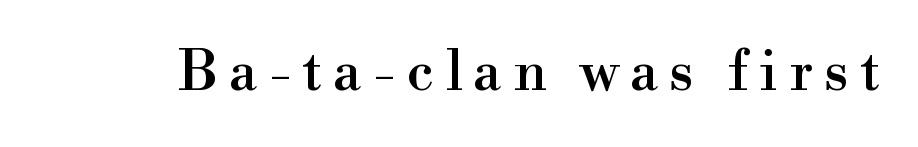
{"serif": "yes", "italic": "no", "width": "normal", "x_height": "small", "monospaced": "no", "underline": "no", "letter_spacing": "wide", "letter_spacing_em": 0.2, "glyph_px": 56}
